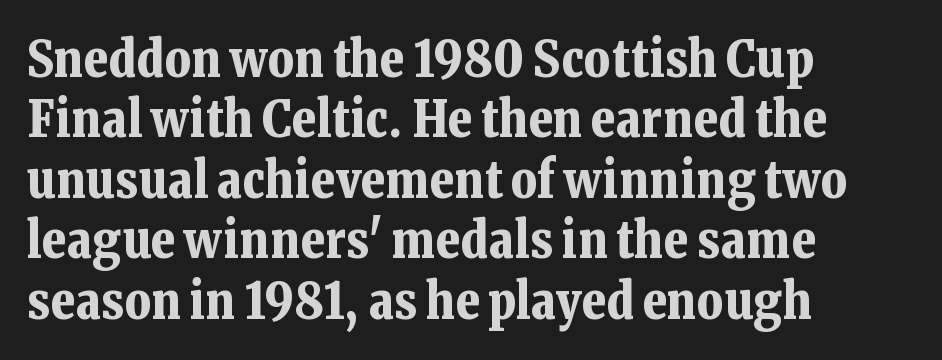
{"serif": "yes", "italic": "no", "bold": "yes", "weight": "bold", "width": "normal", "stroke_contrast": "low", "x_height": "medium", "monospaced": "no", "underline": "no", "align": "left", "line_spacing_ratio": 1.21, "letter_spacing": "normal", "letter_spacing_em": 0.0, "glyph_px": 50}
